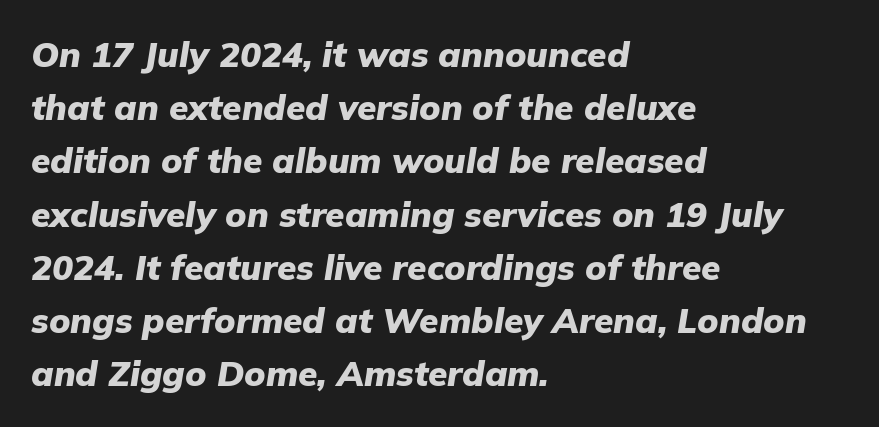
Plain, unruled lines of type. Every letter is thick-stroked: bold, no question. The font's italic variant was chosen for this text. Line beginnings align vertically; line endings do not. Words appear dense and cohesive because spacing is normal.
